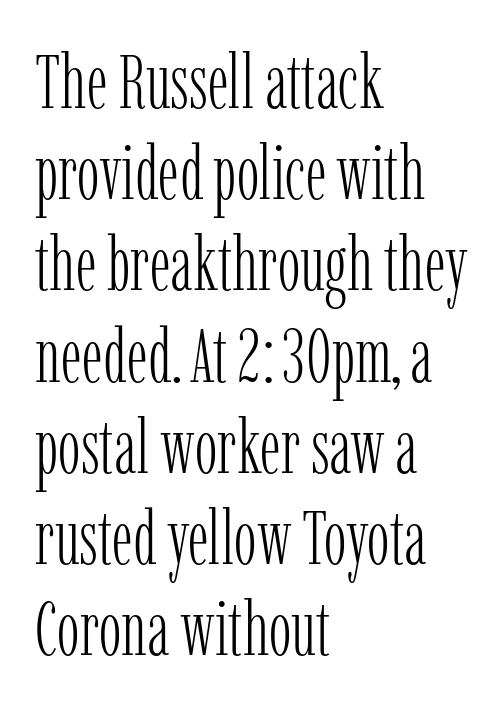
{"serif": "yes", "italic": "no", "bold": "no", "weight": "light", "width": "condensed", "stroke_contrast": "low", "x_height": "medium", "monospaced": "no", "underline": "no", "align": "left", "line_spacing_ratio": 1.2, "letter_spacing": "normal", "letter_spacing_em": 0.0, "glyph_px": 76}
